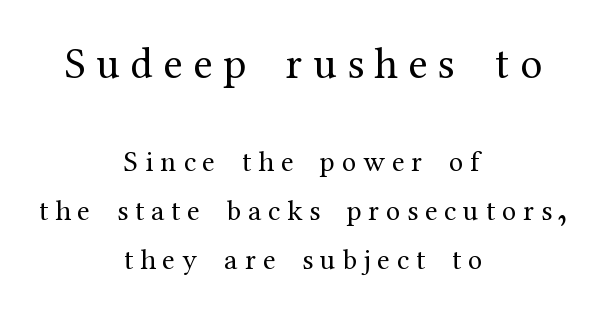
No word sits above an underline. The designer went with a serif here, giving each stem small feet. The rendering uses a moderate line-height, typical for paragraphs. Here the designer chose a conventional face with non-uniform glyph widths. The emphasis by scale lands on block number one, above. This is not heavy type; no bold has been used.
